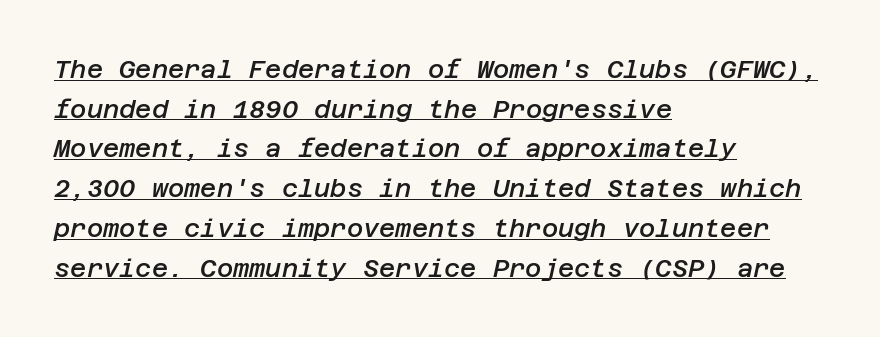
The whole block is typeset with a tilt. Has an underline been added? It has. As a designer I'd log this as weight 600, semibold. The type is set solid horizontally, with unmodified tracking. Every row of glyphs begins at an identical x-position on the left. The vertical gap from one line to the next is medium.
